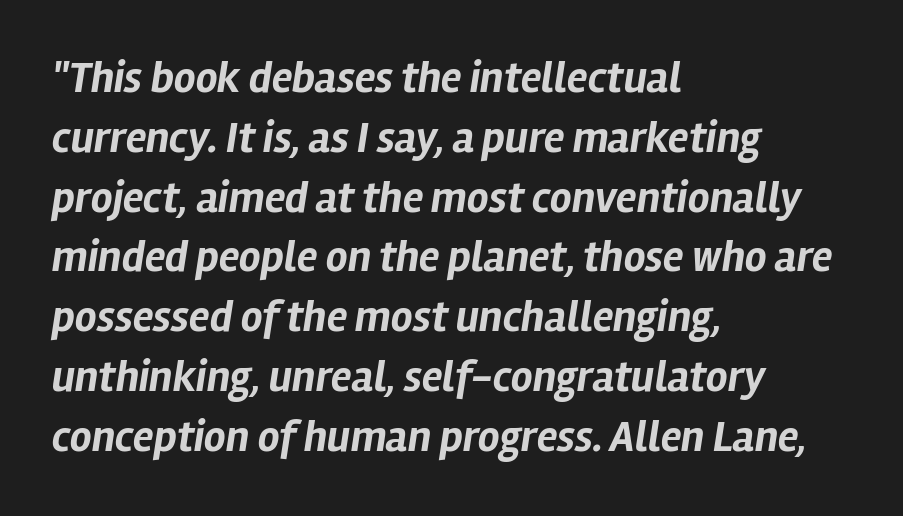
Whoever set this chose a conventional vertical rhythm. The text carries the slant typical of an italic or oblique font. Decoration check: the copy has no underline. Does the weight exceed regular? Yes, all the way to bold. Typeset ragged right — the left edge is the straight one.
